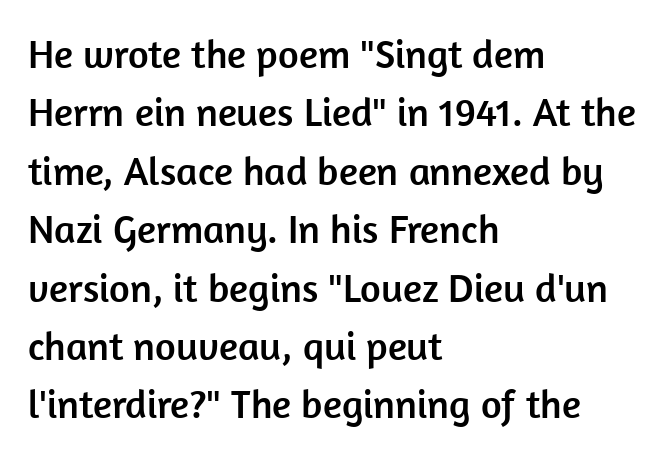
{"serif": "no", "italic": "no", "width": "normal", "stroke_contrast": "low", "x_height": "medium", "monospaced": "no", "underline": "no", "align": "left", "line_spacing": "normal", "line_spacing_ratio": 1.46, "letter_spacing": "normal", "letter_spacing_em": 0.0, "glyph_px": 40}
